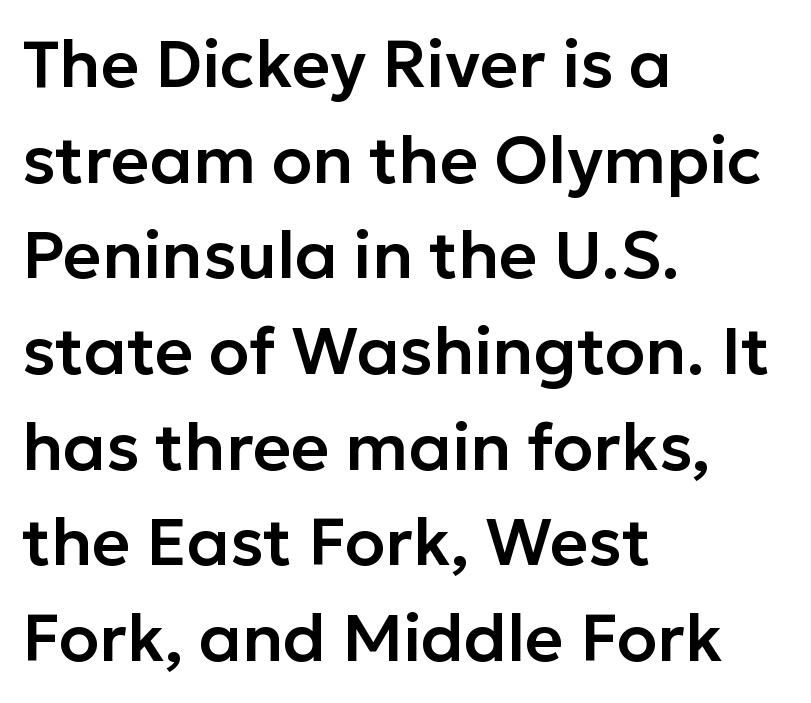
The image shows 66 px sans-serif type, upright; set left-aligned, normal line spacing (1.45x), normal letter spacing, not underlined; low stroke contrast and a medium x-height.
